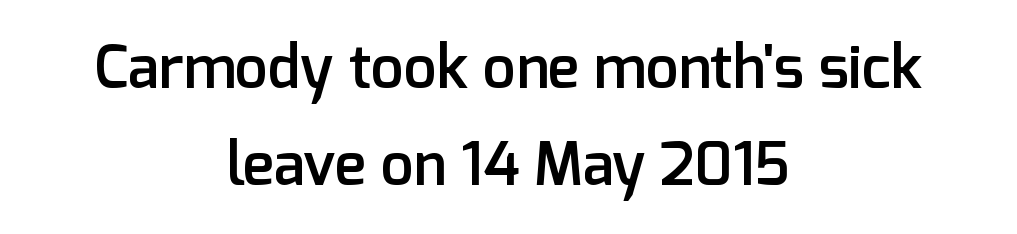
Rule under the text: the space is simply empty. The rendering uses natural spacing where letterforms have individual widths. Is the block centered? Yes — each line is placed symmetrically about the middle. A typesetter would call this leading conventional body-copy spacing.
